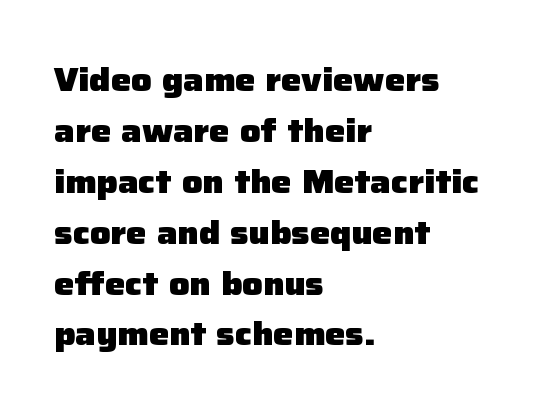
The image shows 32 px heavy sans-serif type, upright; set left-aligned, normal line spacing (1.59x), normal letter spacing, not underlined; low stroke contrast and a medium x-height.
